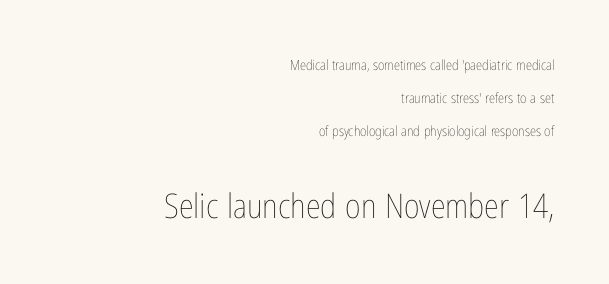
Q: Is the text bold? A: No.
Q: Is the text italic (slanted)? A: No, it is upright.
Q: Is the text underlined? A: No.
Q: How is the paragraph aligned? A: Right-aligned.
Q: Is the spacing between letters normal or unusually wide? A: Normal.
Q: Is the spacing between lines tight, normal or loose? A: Loose.
Q: Which block of text is set in a larger size, the first (top) or the second (bottom)? A: The second (bottom) one.
Q: Width (condensed, normal, or wide)? A: Condensed.
Q: Stroke contrast? A: Low.
Q: x-height? A: Medium.
Q: Monospaced? A: No.
